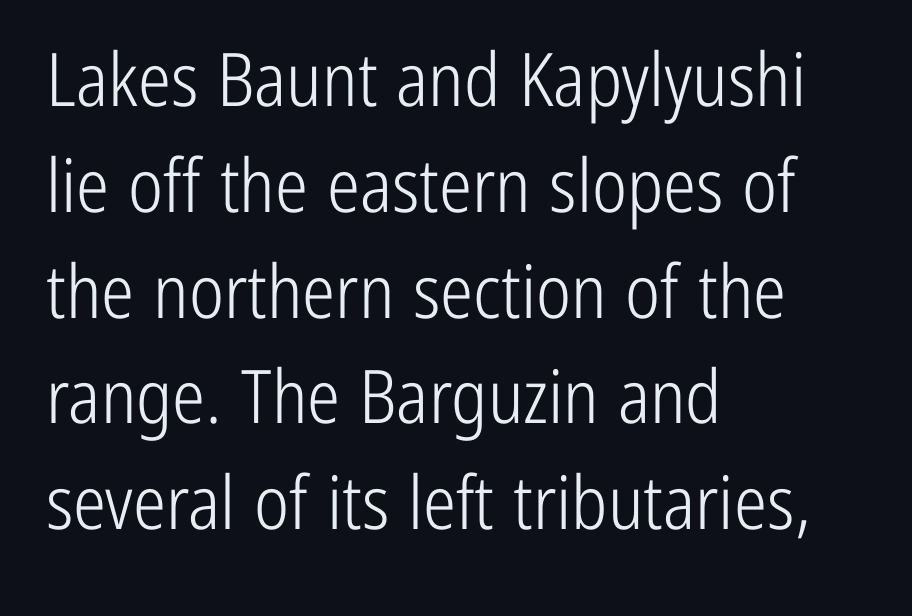
What's the leading like? Ordinary, nothing unusual. Classification — sans serif. Looks like regular typesetting: each glyph gets only the width it needs. This is the regular roman posture of the typeface.
